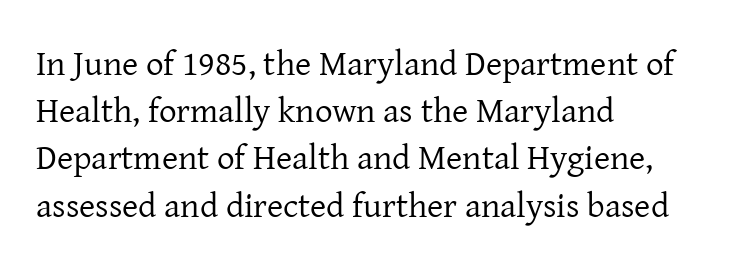
{"serif": "yes", "italic": "no", "bold": "no", "weight": "regular", "width": "normal", "stroke_contrast": "low", "x_height": "medium", "monospaced": "no", "underline": "no", "align": "left", "line_spacing": "normal", "line_spacing_ratio": 1.35, "letter_spacing": "normal", "letter_spacing_em": 0.0, "glyph_px": 35}
